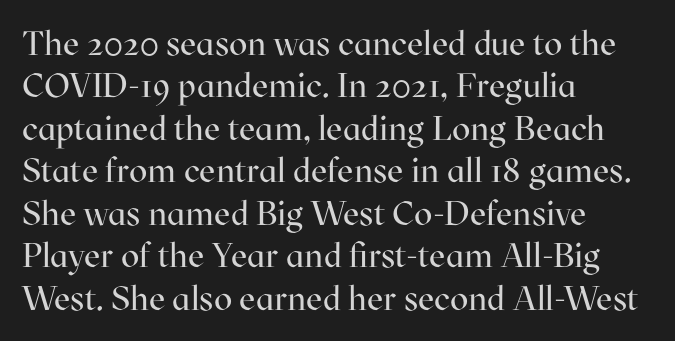
Serif or sans? Serif — the stroke terminals have little feet. A typesetter would call this proportional, since set widths differ per character. Letter spacing: default. The type sits square on the baseline with zero lean.
